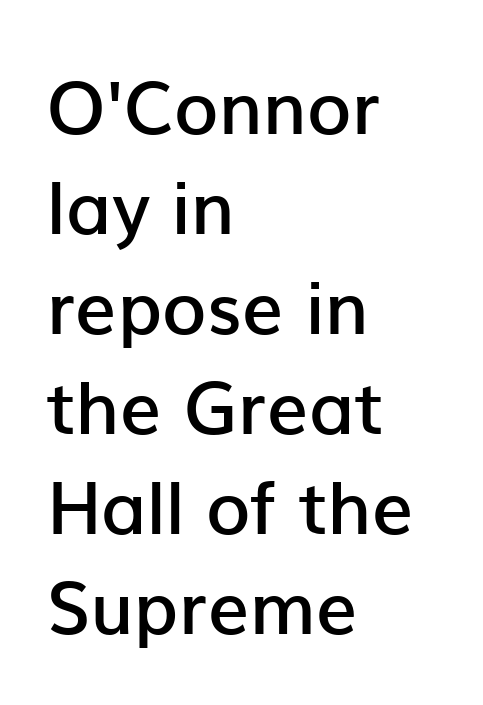
The words here are not underlined. Proportional: the letters do not fall into vertical columns. The lettering holds an erect, upright posture throughout. Glyph-to-glyph distance matches everyday printed text. Notice the strokes are somewhat thickened but not fully heavy: this is a semibold.
